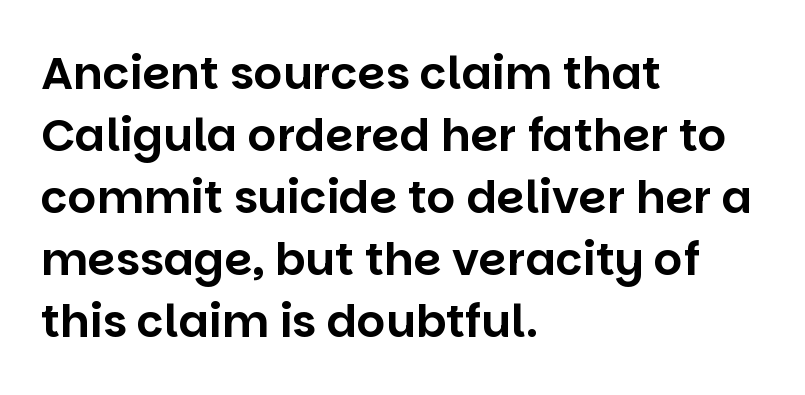
The image shows 45 px sans-serif type, upright; set left-aligned, normal line spacing (1.38x), normal letter spacing, not underlined; low stroke contrast and a large x-height.
